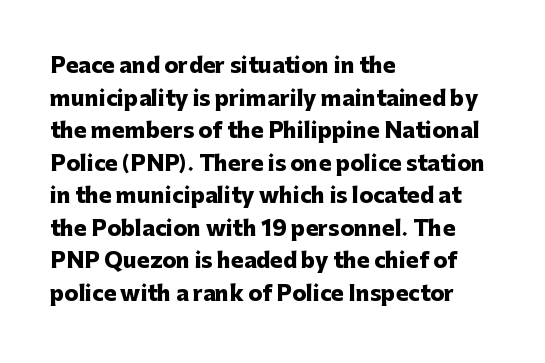
Q: Is the text bold? A: Yes.
Q: Is the text italic (slanted)? A: No, it is upright.
Q: Is the text underlined? A: No.
Q: How is the paragraph aligned? A: Left-aligned.
Q: Is the spacing between letters normal or unusually wide? A: Normal.
Q: Is the spacing between lines tight, normal or loose? A: Normal.
